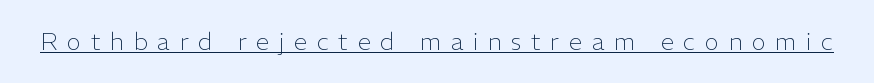
Q: Is the text bold? A: No.
Q: Is the text italic (slanted)? A: No, it is upright.
Q: Is the text underlined? A: Yes.
Q: Is the spacing between letters normal or unusually wide? A: Unusually wide.
